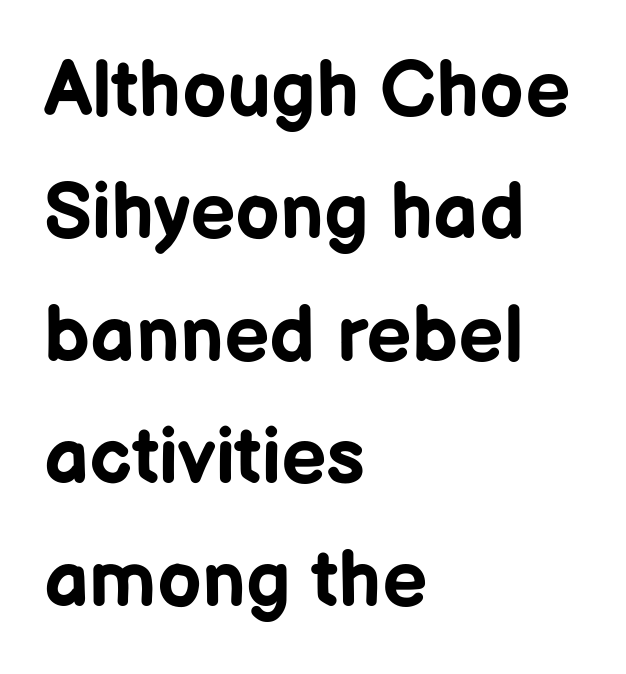
There is no visible air inserted between adjacent glyphs. The rendering uses natural spacing where letterforms have individual widths. Descenders hang freely into open space. This is sans-serif lettering, the kind often seen on screens and signage.
